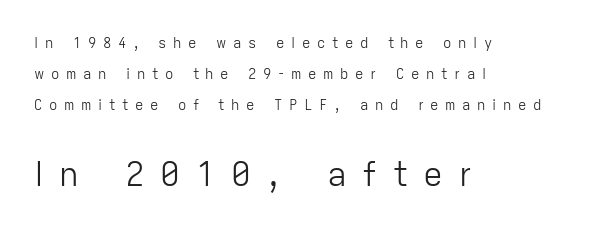
Q: Is the text bold? A: No.
Q: Is the text italic (slanted)? A: No, it is upright.
Q: Is the typeface a serif or a sans-serif typeface? A: Sans-serif.
Q: Is the text underlined? A: No.
Q: How is the paragraph aligned? A: Left-aligned.
Q: Is the spacing between letters normal or unusually wide? A: Unusually wide.
Q: Is the spacing between lines tight, normal or loose? A: Loose.
Q: Which block of text is set in a larger size, the first (top) or the second (bottom)? A: The second (bottom) one.
Q: Width (condensed, normal, or wide)? A: Normal.
Q: Stroke contrast? A: Low.
Q: x-height? A: Medium.
Q: Monospaced? A: No.
